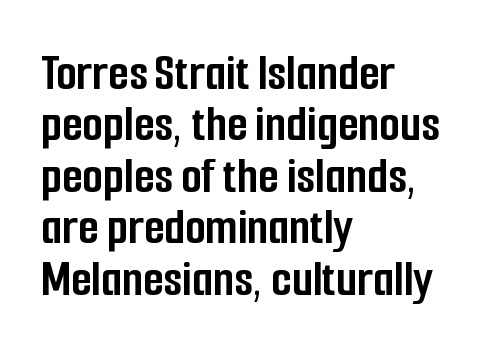
The image shows 53 px semibold, condensed sans-serif type, upright; set left-aligned, tight line spacing (0.97x), normal letter spacing, not underlined; low stroke contrast and a medium x-height.
